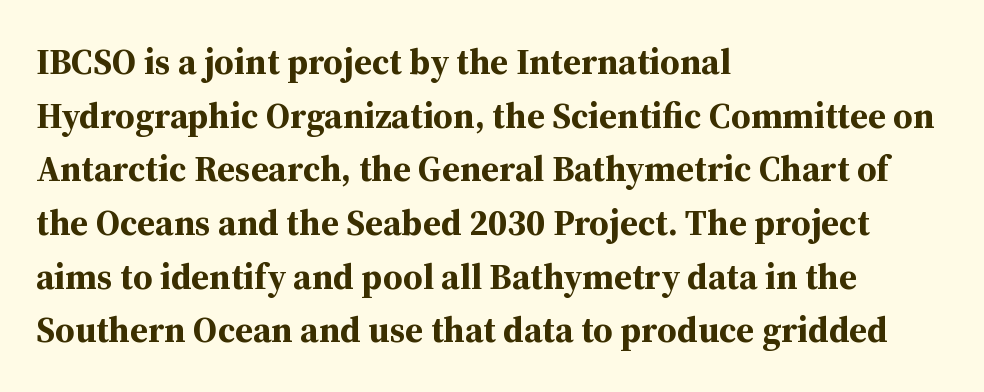
The image shows 36 px bold serif type, upright; set left-aligned, normal line spacing (1.49x), normal letter spacing, not underlined; medium stroke contrast and a medium x-height.
